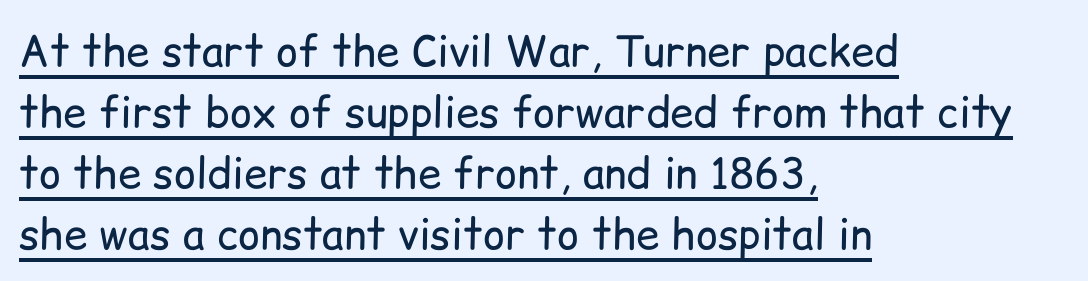
{"serif": "no", "italic": "no", "bold": "no", "weight": "regular", "width": "normal", "stroke_contrast": "low", "x_height": "medium", "monospaced": "no", "underline": "yes", "align": "left", "line_spacing": "normal", "line_spacing_ratio": 1.45, "letter_spacing": "normal", "letter_spacing_em": 0.0, "glyph_px": 42}
